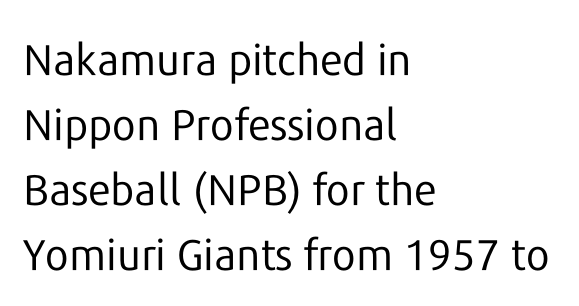
Q: Is the text bold? A: No.
Q: Is the text italic (slanted)? A: No, it is upright.
Q: Is the typeface a serif or a sans-serif typeface? A: Sans-serif.
Q: Is the text underlined? A: No.
Q: How is the paragraph aligned? A: Left-aligned.
Q: Is the spacing between letters normal or unusually wide? A: Normal.
Q: Is the spacing between lines tight, normal or loose? A: Normal.
Q: Width (condensed, normal, or wide)? A: Normal.
Q: Stroke contrast? A: Low.
Q: x-height? A: Medium.
Q: Monospaced? A: No.
